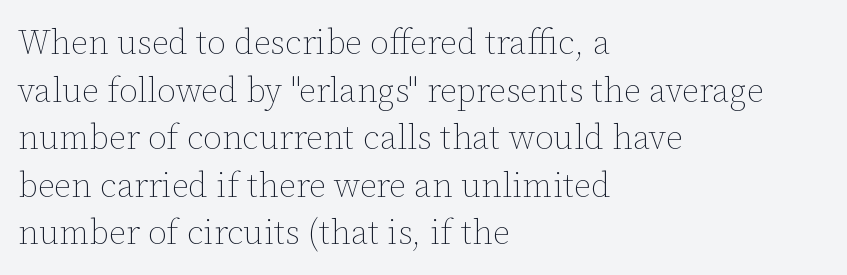
A typesetter would call this zero additional tracking. Decoration check: the copy has no underline. Counters stay open thanks to moderate or lighter strokes. Note the varied advance widths — an 'i' is clearly narrower than an 'm'. The font's upright variant was chosen for this text. What's the leading like? Ordinary, nothing unusual.
